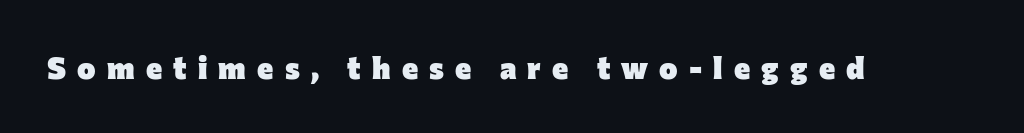
Q: Is the text bold? A: Yes.
Q: Is the text italic (slanted)? A: No, it is upright.
Q: Is the typeface a serif or a sans-serif typeface? A: Sans-serif.
Q: Is the text underlined? A: No.
Q: Is the spacing between letters normal or unusually wide? A: Unusually wide.
Q: Width (condensed, normal, or wide)? A: Normal.
Q: Stroke contrast? A: Low.
Q: x-height? A: Medium.
Q: Monospaced? A: No.
